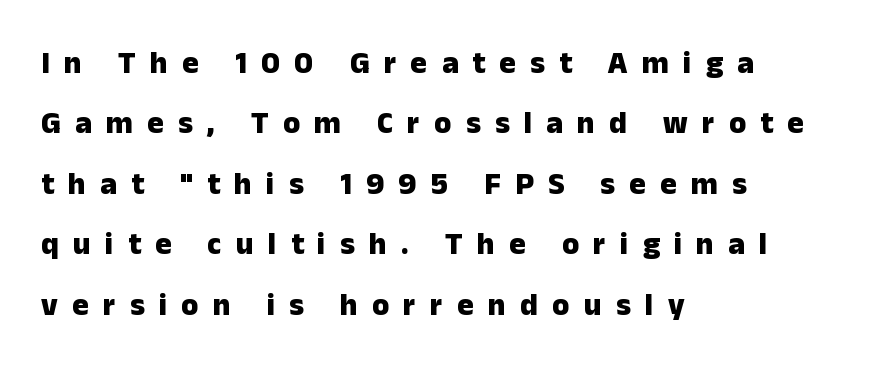
Tracking here is generous; glyphs stand well apart from one another. The leading is generous, giving the passage an open texture. Lines of text with bare space underneath. Vertical strokes here are truly vertical. The lines in this sample share a left origin and differ only in where they stop. Nope, no serifs anywhere on these letters.
